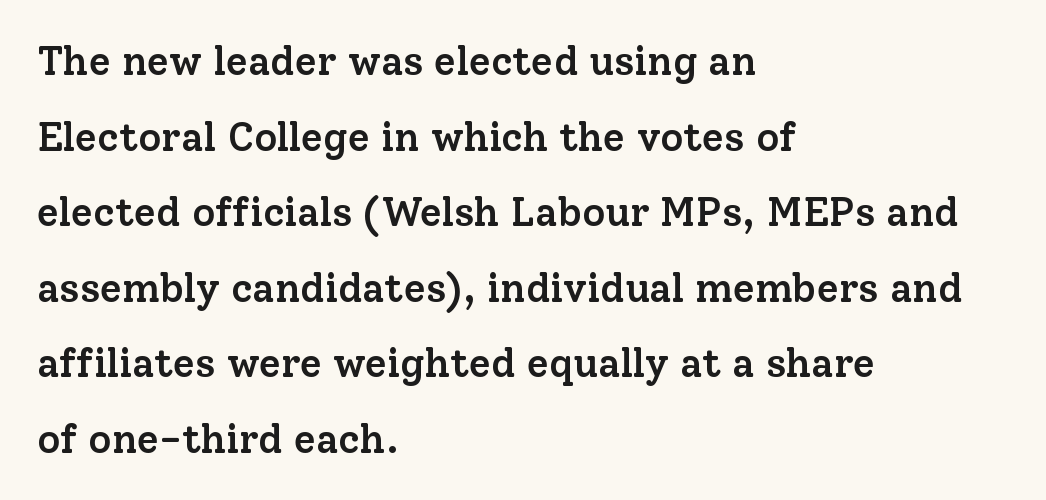
Standard letterfit; no display-style spreading of the glyphs. Rendered with straight, roman letterforms. Notice how the passage keeps a crisp vertical edge on the left only. Is the type bold? Partly — it's a semibold, heavier than regular but not fully bold. Type without underlining. The passage shown is typed in a proportional face where columns would drift.
